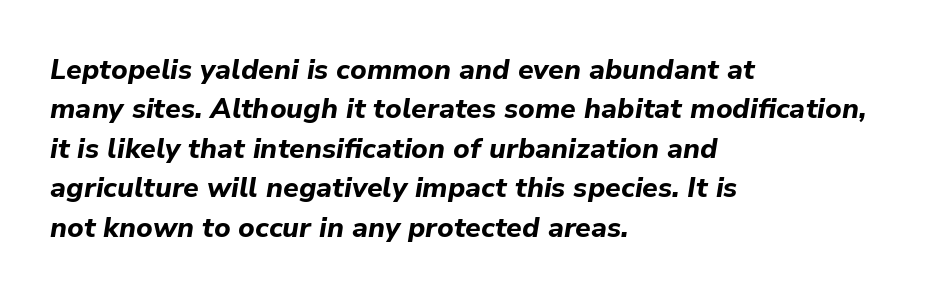
Q: Is the text bold? A: Yes.
Q: Is the text italic (slanted)? A: Yes, it leans right by about 9 degrees.
Q: Is the text underlined? A: No.
Q: How is the paragraph aligned? A: Left-aligned.
Q: Is the spacing between letters normal or unusually wide? A: Normal.
Q: Is the spacing between lines tight, normal or loose? A: Normal.
Q: Width (condensed, normal, or wide)? A: Normal.
Q: Stroke contrast? A: Low.
Q: x-height? A: Medium.
Q: Monospaced? A: No.
